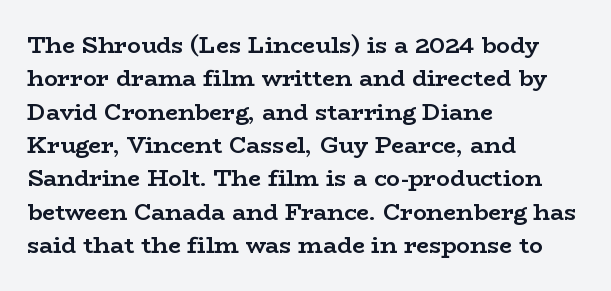
{"italic": "no", "bold": "yes", "underline": "no", "align": "left", "line_spacing": "normal", "line_spacing_ratio": 1.45, "letter_spacing": "normal", "letter_spacing_em": 0.0, "glyph_px": 23}
